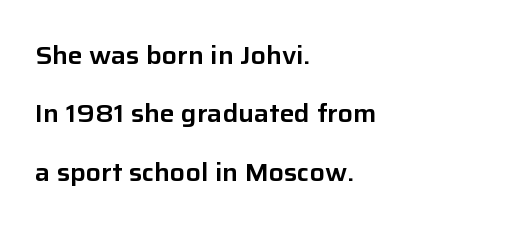
Vertical strokes here are truly vertical. Which margin do the lines hug? The left one — the right edge is uneven. What stands out about the letter spacing? Nothing — it is the standard amount. Any mark beneath the type? The region is blank. One glance says open: line gaps are wider than usual.
